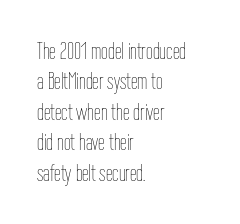
The image shows 24 px text type, upright; set left-aligned, normal line spacing (1.27x), normal letter spacing, not underlined.
